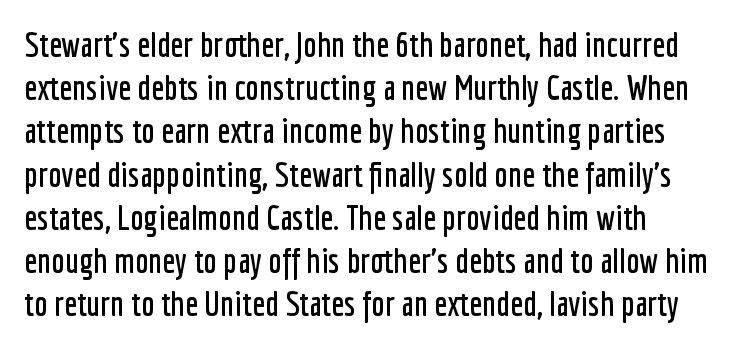
What stands out about the letter spacing? Nothing — it is the standard amount. These lines are set flush left with a ragged right edge. Nobody drew a line under any word here. A roman cut, with each character standing at attention. Classification — sans serif.
